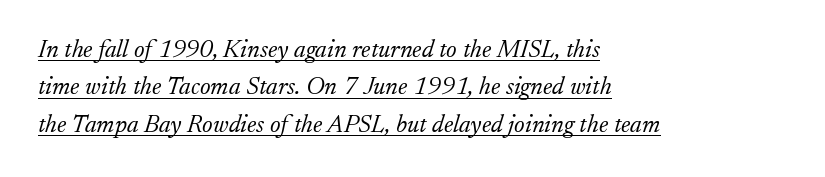
The font is comparable to plain body text, perhaps lighter. The string is rendered with underlining switched on. The passage is arranged the way most books set body copy — flush left. Students, note that the glyphs here touch the page at normal intervals.
